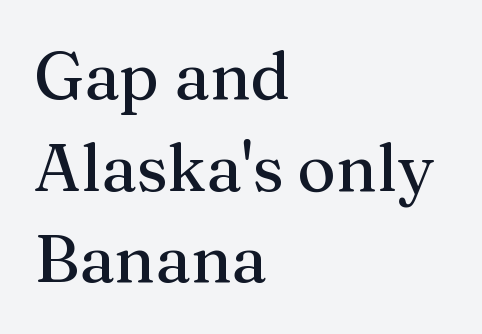
Descender tails drop into unmarked territory. The passage shown is typed in a proportional face where columns would drift. A typesetter would call this zero additional tracking. The line-height multiplier appears to be the usual default. Where is the straight margin? On the left. These lines were composed using upright roman letters.
